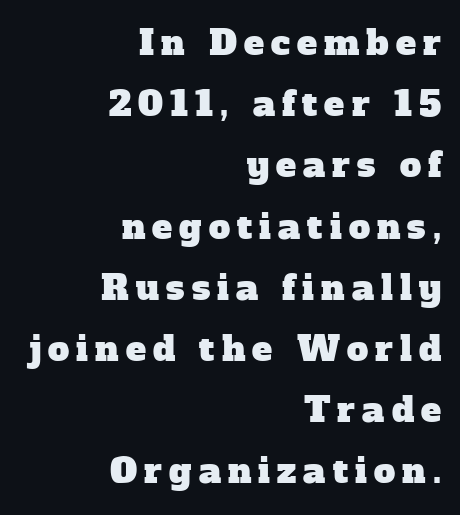
The image shows 34 px serif type; set right-aligned, line spacing 1.8x, unusually wide letter spacing (+0.21 em), not underlined; low stroke contrast and a medium x-height.
